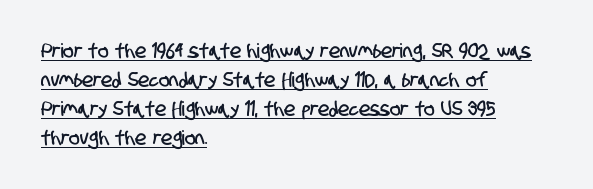
Q: Is the text underlined? A: Yes.
Q: How is the paragraph aligned? A: Left-aligned.
Q: Is the spacing between letters normal or unusually wide? A: Normal.
Q: Is the spacing between lines tight, normal or loose? A: Normal.
